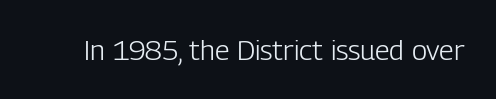
The image shows 28 px light, condensed sans-serif type, upright; set normal letter spacing, not underlined; low stroke contrast and a medium x-height.
